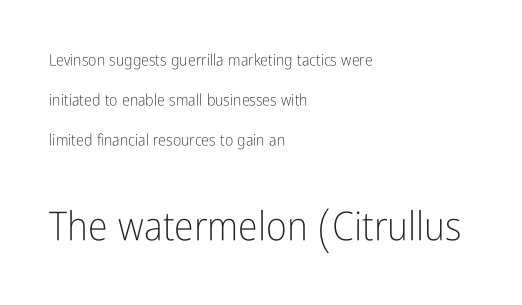
{"serif": "no", "italic": "no", "bold": "no", "weight": "light", "width": "condensed", "stroke_contrast": "low", "x_height": "medium", "monospaced": "no", "underline": "no", "align": "left", "line_spacing": "loose", "line_spacing_ratio": 2.5, "letter_spacing": "normal", "letter_spacing_em": 0.0, "larger_block": "second", "size_ratio": 2.5, "glyph_px": 40}
